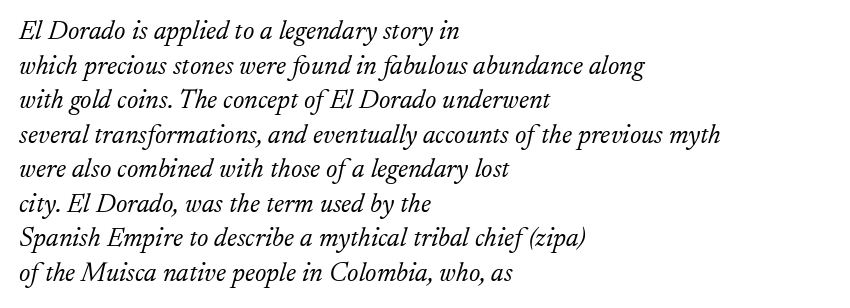
One glance says typical: line gaps are just what's usual. No extra tracking has been applied to these lines. The rendering anchors every line to the left-hand side. Stem width sits at or under what a default text font uses. There's an unmistakable incline to the writing here. Rule under the text: the space is simply empty.
